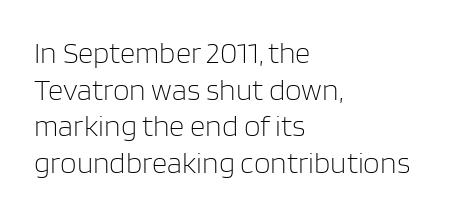
The image shows 30 px light sans-serif type, upright; set left-aligned, line spacing 1.22x, normal letter spacing, not underlined; low stroke contrast and a large x-height.
